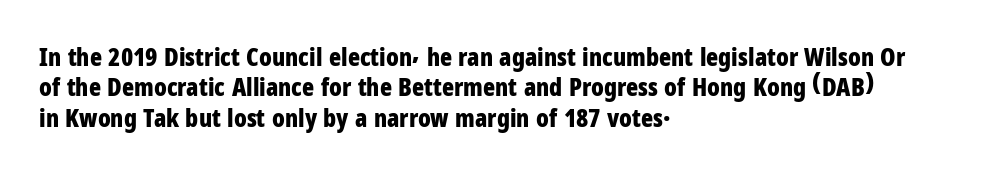
The image shows 25 px bold type, upright; set left-aligned, line spacing 1.22x, normal letter spacing, not underlined.
